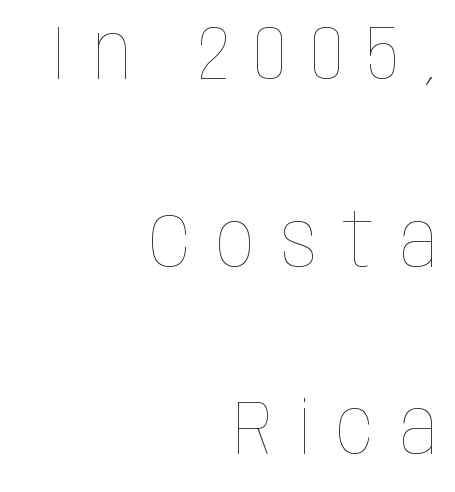
Q: Is the text bold? A: No.
Q: Is the text italic (slanted)? A: No, it is upright.
Q: Is the text underlined? A: No.
Q: How is the paragraph aligned? A: Right-aligned.
Q: Is the spacing between letters normal or unusually wide? A: Unusually wide.
Q: Is the spacing between lines tight, normal or loose? A: Loose.
Q: Width (condensed, normal, or wide)? A: Condensed.
Q: Stroke contrast? A: Low.
Q: x-height? A: Large.
Q: Monospaced? A: No.
